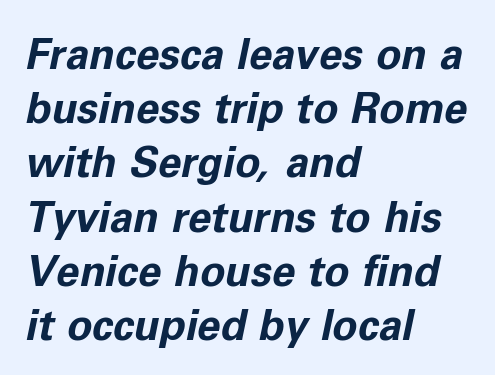
The image shows 42 px bold type, italic (leaning right); set left-aligned, normal line spacing (1.29x), normal letter spacing, not underlined; low stroke contrast and a medium x-height.
